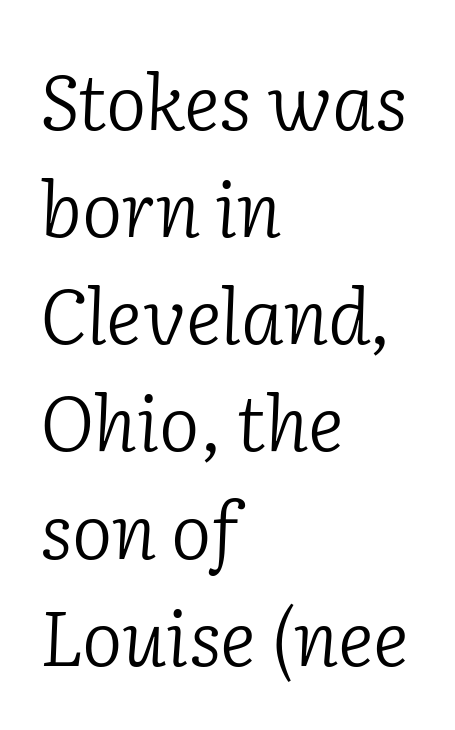
Each letter keeps its own natural width here, so spacing adapts to shape. What stands out about the letter spacing? Nothing — it is the standard amount. Baseline-to-baseline distance is the conventional proportion of letter height. The letters are slanted; this is an italic face. Serifs: yes, visible at the terminals of the letterforms.
